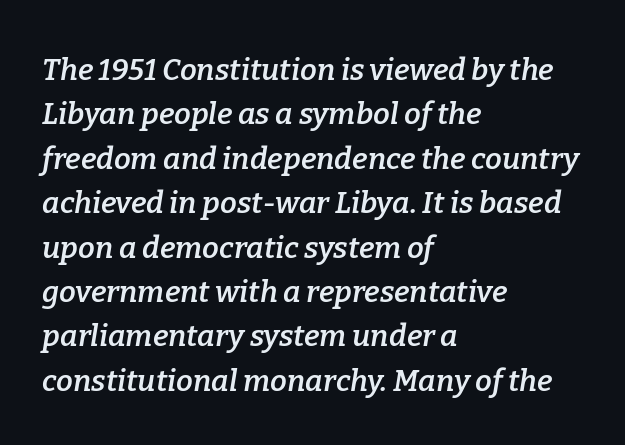
The paragraph has a hard left edge and a soft right edge. Rows of type keep a routine distance in the vertical direction. How heavy is the stroke? Medium-heavy — a semibold, shy of bold. The letters advance in unequal steps, a hallmark of proportional type. In terms of letterspacing, this is plain default setting.
